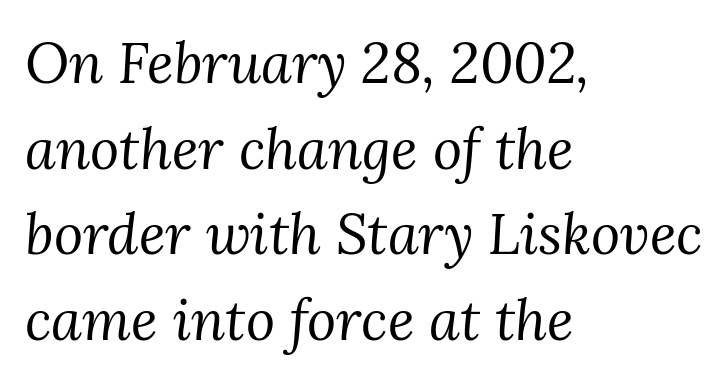
Q: Is the text bold? A: No.
Q: Is the text italic (slanted)? A: Yes, it leans right by about 3 degrees.
Q: Is the typeface a serif or a sans-serif typeface? A: Serif.
Q: Is the text underlined? A: No.
Q: How is the paragraph aligned? A: Left-aligned.
Q: Is the spacing between letters normal or unusually wide? A: Normal.
Q: Is the spacing between lines tight, normal or loose? A: Normal.
Q: Width (condensed, normal, or wide)? A: Normal.
Q: Stroke contrast? A: Medium.
Q: x-height? A: Medium.
Q: Monospaced? A: No.
